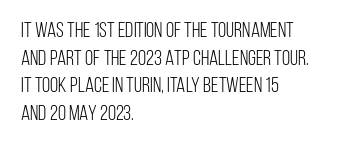
Teacher's note: observe the even left margin — that is flush-left alignment. The line texture is even and compact thanks to regular tracking. The lettering stays uniformly vertical, giving the passage a roman look. The baseline area is clear.
